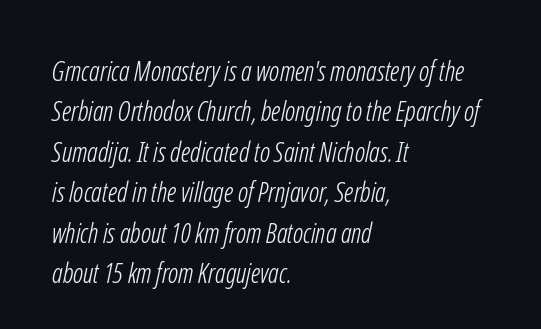
The weight tops out at a normal text grade. The setting favours the left margin, as ordinary paragraphs usually do. The passage shown is not underscored anywhere. Observe the ordinary spacing: letters are neighbours, not strangers.
